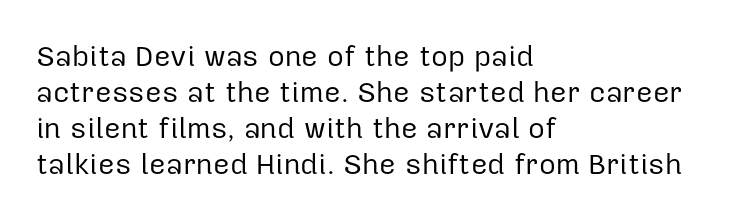
{"serif": "no", "italic": "no", "bold": "no", "weight": "regular", "width": "normal", "stroke_contrast": "low", "x_height": "medium", "monospaced": "no", "underline": "no", "align": "left", "line_spacing_ratio": 1.24, "letter_spacing": "normal", "letter_spacing_em": 0.0, "glyph_px": 29}
